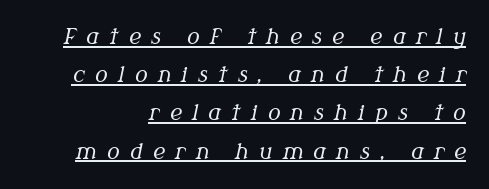
Tracking here is generous; glyphs stand well apart from one another. Caption: lettering with a line underneath. Stroke mass is kept to a normal reading level or below. Emphasis-style slanted type is in use.
